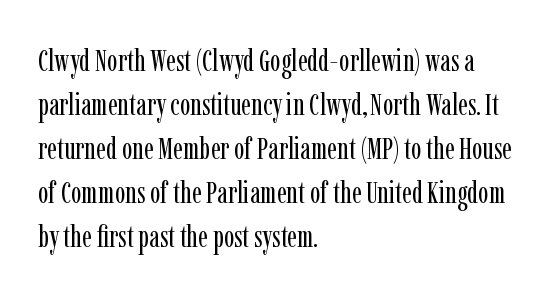
Q: Is the text bold? A: No.
Q: Is the text italic (slanted)? A: No, it is upright.
Q: Is the typeface a serif or a sans-serif typeface? A: Serif.
Q: Is the text underlined? A: No.
Q: How is the paragraph aligned? A: Left-aligned.
Q: Is the spacing between letters normal or unusually wide? A: Normal.
Q: Is the spacing between lines tight, normal or loose? A: Normal.
Q: Width (condensed, normal, or wide)? A: Condensed.
Q: Stroke contrast? A: Low.
Q: x-height? A: Medium.
Q: Monospaced? A: No.
